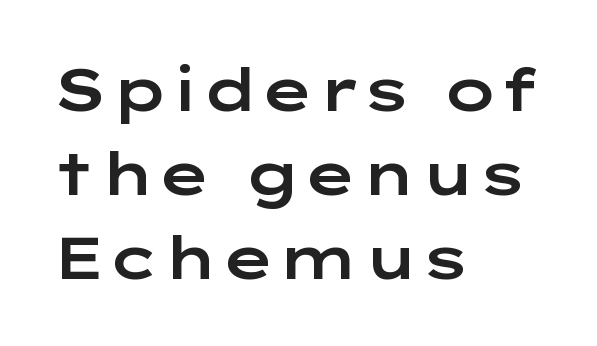
{"serif": "no", "italic": "no", "width": "wide", "stroke_contrast": "low", "x_height": "medium", "monospaced": "no", "underline": "no", "align": "left", "line_spacing": "normal", "line_spacing_ratio": 1.42, "letter_spacing": "normal", "letter_spacing_em": 0.0, "glyph_px": 59}
